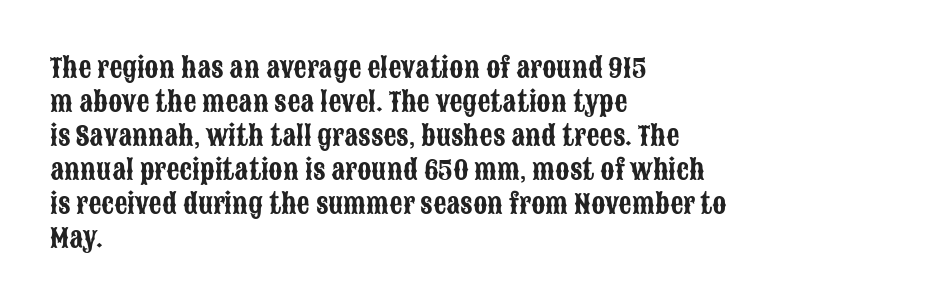
{"italic": "no", "underline": "no", "align": "left", "line_spacing": "normal", "line_spacing_ratio": 1.31, "letter_spacing": "normal", "letter_spacing_em": 0.0, "glyph_px": 26}
